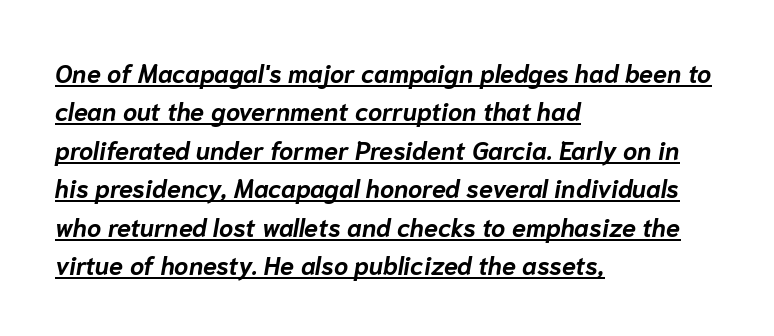
The image shows 25 px bold type, italic (leaning right); set left-aligned, normal line spacing (1.54x), normal letter spacing, underlined.
